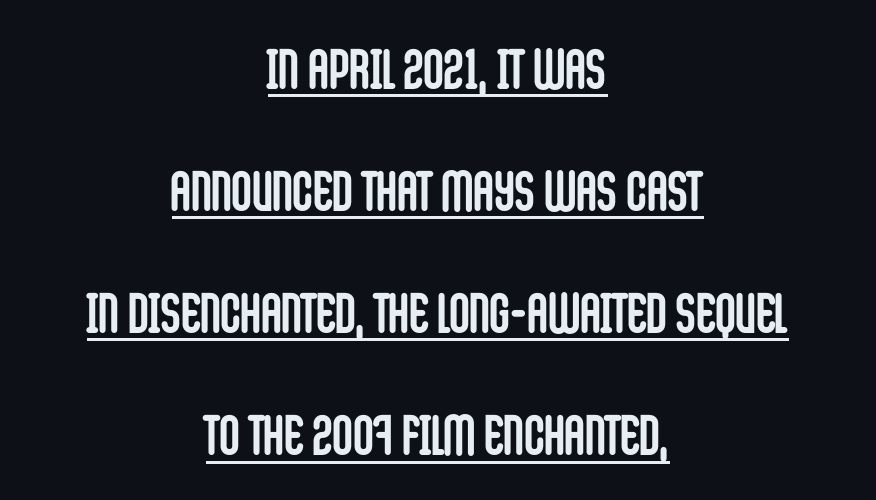
{"serif": "no", "italic": "no", "bold": "yes", "weight": "semibold", "width": "condensed", "stroke_contrast": "low", "x_height": "large", "monospaced": "no", "underline": "yes", "align": "center", "line_spacing": "loose", "line_spacing_ratio": 2.18, "letter_spacing": "normal", "letter_spacing_em": 0.0, "glyph_px": 56}
